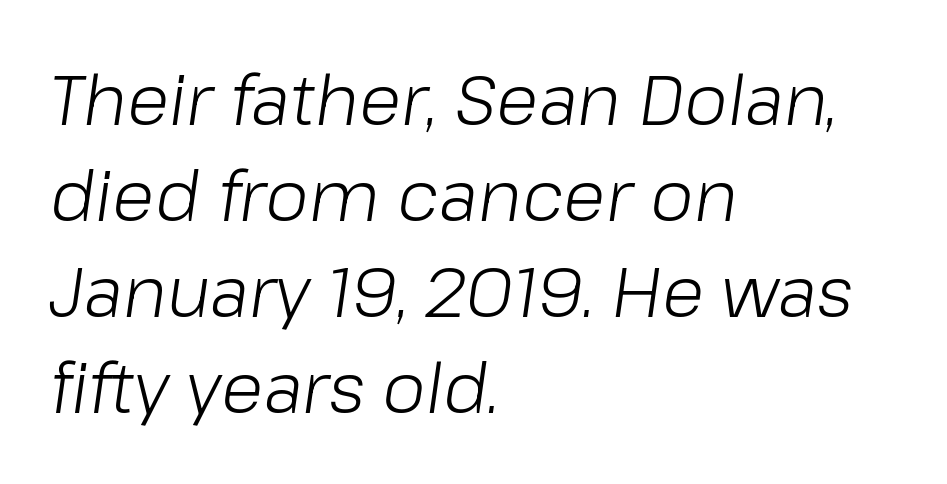
These lines are set flush left with a ragged right edge. Stems here are at most as thick as an everyday book face. The rendering keeps characters at their native spacing. Normally led — the rows are evenly, conventionally spaced.
